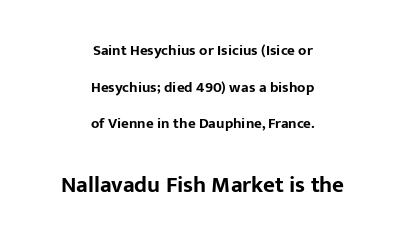
{"italic": "no", "bold": "yes", "underline": "no", "align": "center", "line_spacing": "loose", "line_spacing_ratio": 2.44, "letter_spacing": "normal", "letter_spacing_em": 0.0, "larger_block": "second", "size_ratio": 1.53, "glyph_px": 23}
